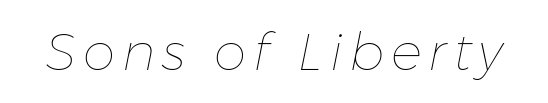
The letters look calm and open, with moderate or lighter stems. Characters are canted at an angle relative to the baseline's perpendicular. Honestly, there is no underline to notice here at all. Is this a fixed-width face? No — the glyphs have proportional, varying widths.
